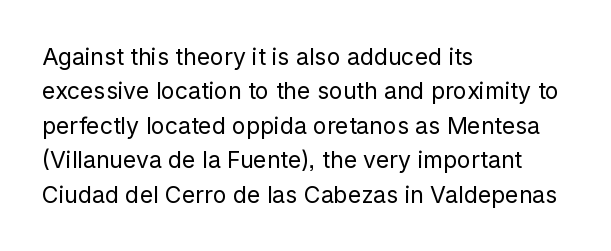
The image shows 23 px text type, upright; set left-aligned, normal line spacing (1.5x), normal letter spacing, not underlined.
